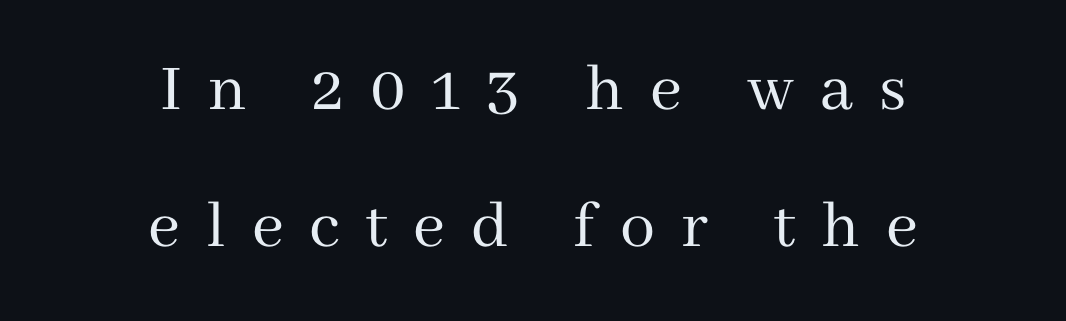
The image shows 70 px regular-weight serif type, upright; set centered, loose line spacing (1.96x), unusually wide letter spacing (+0.37 em), not underlined; medium stroke contrast and a medium x-height.
